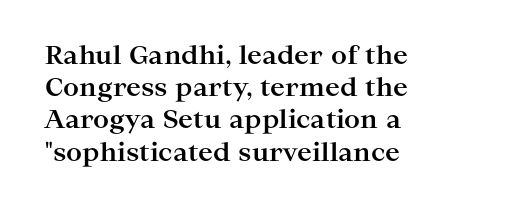
{"italic": "no", "bold": "yes", "underline": "no", "align": "left", "line_spacing": "normal", "line_spacing_ratio": 1.29, "letter_spacing": "normal", "letter_spacing_em": 0.0, "glyph_px": 25}
